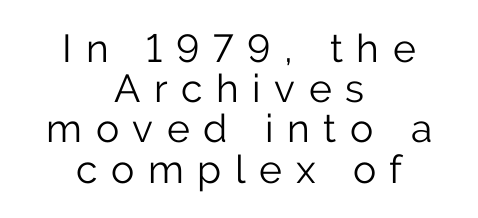
Q: Is the text bold? A: No.
Q: Is the text italic (slanted)? A: No, it is upright.
Q: Is the typeface a serif or a sans-serif typeface? A: Sans-serif.
Q: Is the text underlined? A: No.
Q: How is the paragraph aligned? A: Centered.
Q: Is the spacing between letters normal or unusually wide? A: Unusually wide.
Q: Is the spacing between lines tight, normal or loose? A: Tight.
Q: Width (condensed, normal, or wide)? A: Normal.
Q: Stroke contrast? A: Low.
Q: x-height? A: Medium.
Q: Monospaced? A: No.
